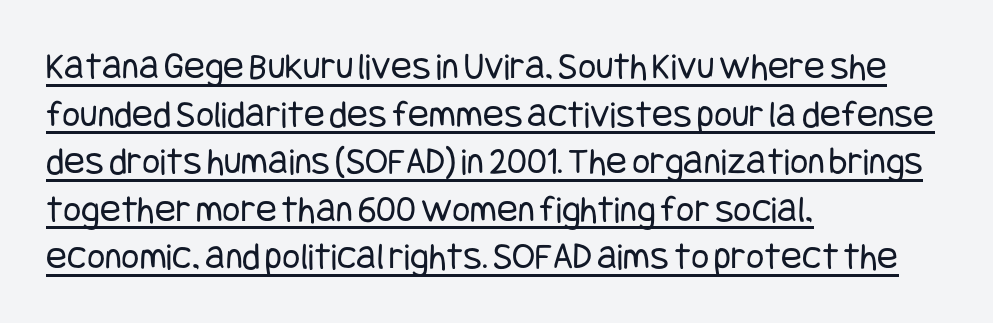
Unbolded letterforms with no extra heft. Caption: standard tracking, unaltered. Layout note: lines flush left. Every word sits above its own underline. Note: no serifs on the glyphs. Do the letters lean? They stand straight.
